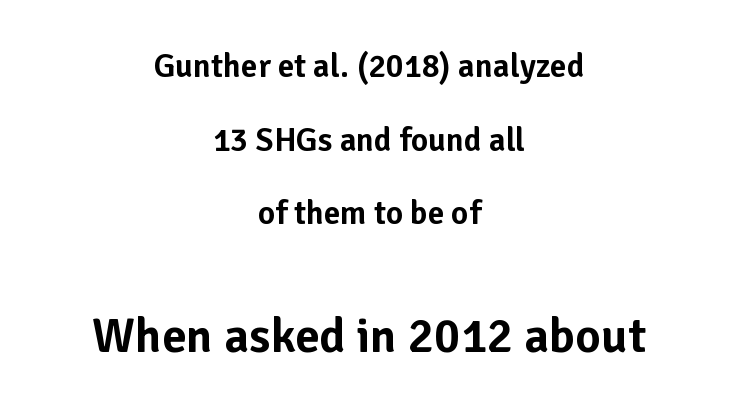
Q: Is the text italic (slanted)? A: No, it is upright.
Q: Is the typeface a serif or a sans-serif typeface? A: Sans-serif.
Q: Is the text underlined? A: No.
Q: How is the paragraph aligned? A: Centered.
Q: Is the spacing between letters normal or unusually wide? A: Normal.
Q: Is the spacing between lines tight, normal or loose? A: Loose.
Q: Which block of text is set in a larger size, the first (top) or the second (bottom)? A: The second (bottom) one.
Q: Width (condensed, normal, or wide)? A: Normal.
Q: Stroke contrast? A: Low.
Q: x-height? A: Medium.
Q: Monospaced? A: No.
